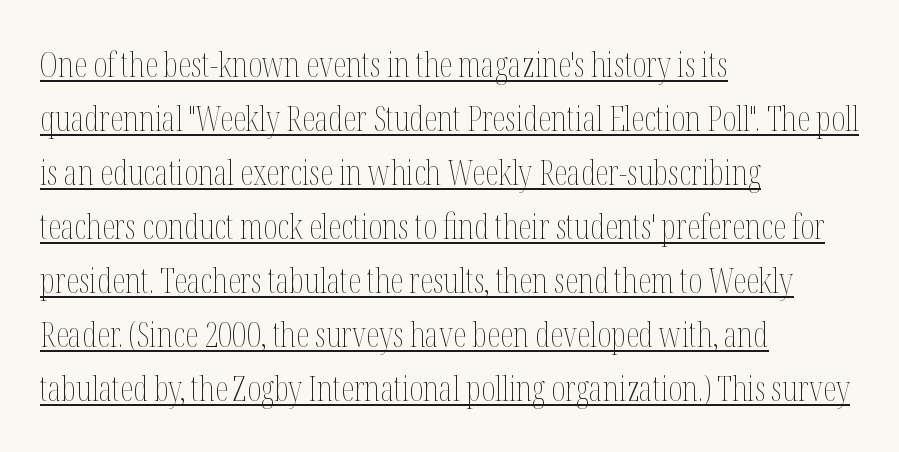
What stands out about the letter spacing? Nothing — it is the standard amount. The font's upright variant was chosen for this text. One glance says typical: line gaps are just what's usual. Which margin do the lines hug? The left one — the right edge is uneven.
